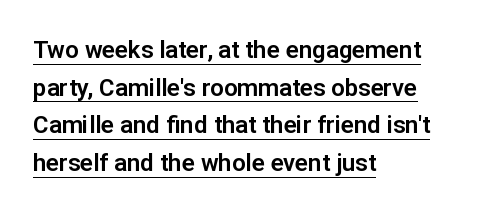
{"italic": "no", "underline": "yes", "align": "left", "line_spacing": "normal", "line_spacing_ratio": 1.57, "letter_spacing": "normal", "letter_spacing_em": 0.0, "glyph_px": 24}
